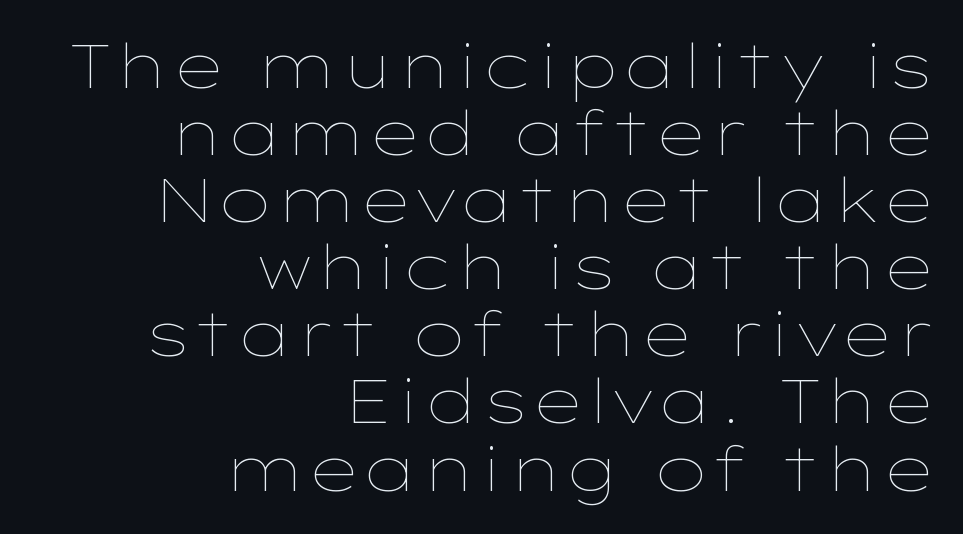
Q: Is the text bold? A: No.
Q: Is the text italic (slanted)? A: No, it is upright.
Q: Is the text underlined? A: No.
Q: How is the paragraph aligned? A: Right-aligned.
Q: Is the spacing between letters normal or unusually wide? A: Normal.
Q: Is the spacing between lines tight, normal or loose? A: Tight.
Q: Width (condensed, normal, or wide)? A: Wide.
Q: Stroke contrast? A: Low.
Q: x-height? A: Medium.
Q: Monospaced? A: No.
